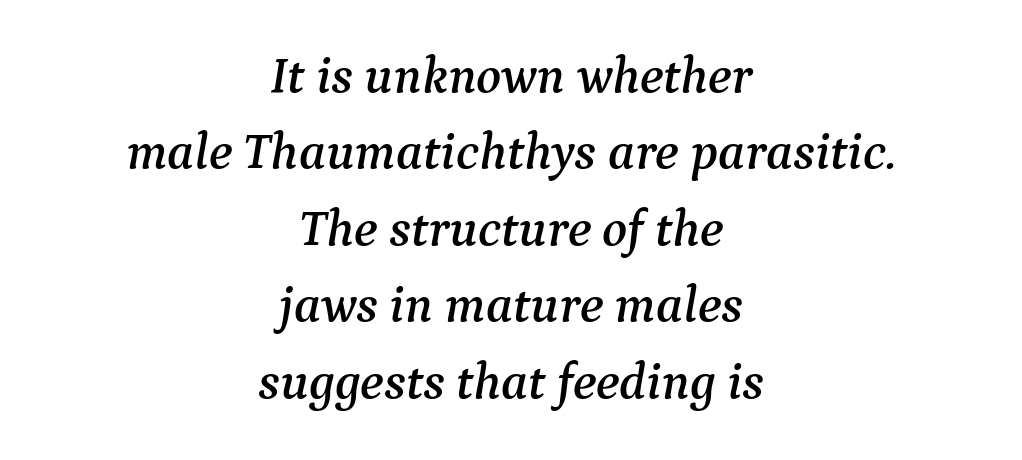
Q: Is the text italic (slanted)? A: Yes, it leans right by about 9 degrees.
Q: Is the typeface a serif or a sans-serif typeface? A: Serif.
Q: Is the text underlined? A: No.
Q: How is the paragraph aligned? A: Centered.
Q: Is the spacing between letters normal or unusually wide? A: Normal.
Q: Is the spacing between lines tight, normal or loose? A: Normal.
Q: Width (condensed, normal, or wide)? A: Normal.
Q: Stroke contrast? A: Medium.
Q: x-height? A: Medium.
Q: Monospaced? A: No.
